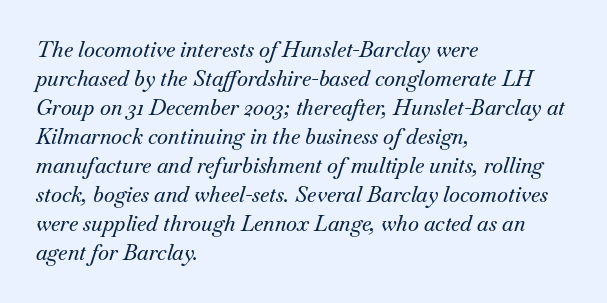
The image shows 21 px text type, italic (leaning right); set left-aligned, normal line spacing (1.38x), normal letter spacing, not underlined.
